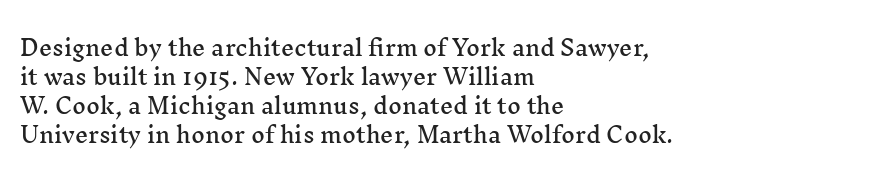
{"italic": "no", "underline": "no", "align": "left", "line_spacing": "normal", "line_spacing_ratio": 1.38, "letter_spacing": "normal", "letter_spacing_em": 0.0, "glyph_px": 21}
